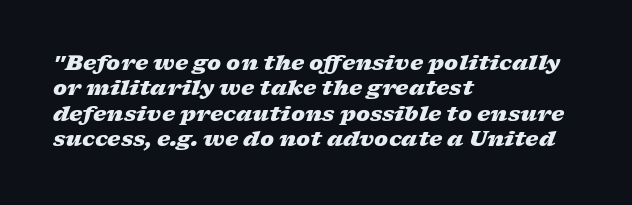
{"italic": "yes", "lean": "right", "slant_degrees": 17, "bold": "yes", "underline": "no", "align": "left", "line_spacing_ratio": 1.21, "letter_spacing": "normal", "letter_spacing_em": 0.0, "glyph_px": 21}
